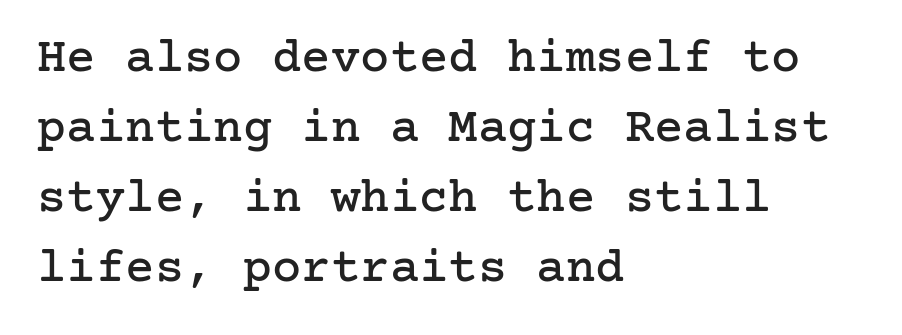
{"serif": "yes", "italic": "no", "width": "normal", "stroke_contrast": "low", "x_height": "medium", "underline": "no", "align": "left", "line_spacing": "normal", "line_spacing_ratio": 1.43, "letter_spacing": "normal", "letter_spacing_em": 0.0, "glyph_px": 49}
